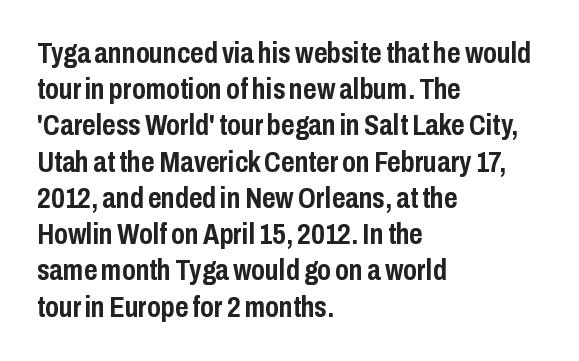
You could not count columns in this text — the font is proportionally spaced. The space beneath each line is pristine and unruled. Nope, not italic — everything's standing straight. Unlike a traditional serif, this face leaves its strokes unadorned.
